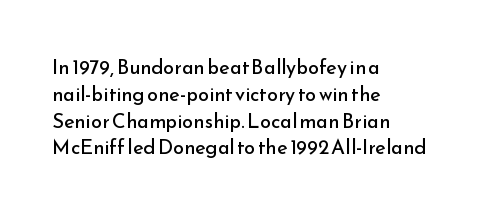
Q: Is the text bold? A: No.
Q: Is the text italic (slanted)? A: No, it is upright.
Q: Is the text underlined? A: No.
Q: How is the paragraph aligned? A: Left-aligned.
Q: Is the spacing between letters normal or unusually wide? A: Normal.
Q: Is the spacing between lines tight, normal or loose? A: Normal.
